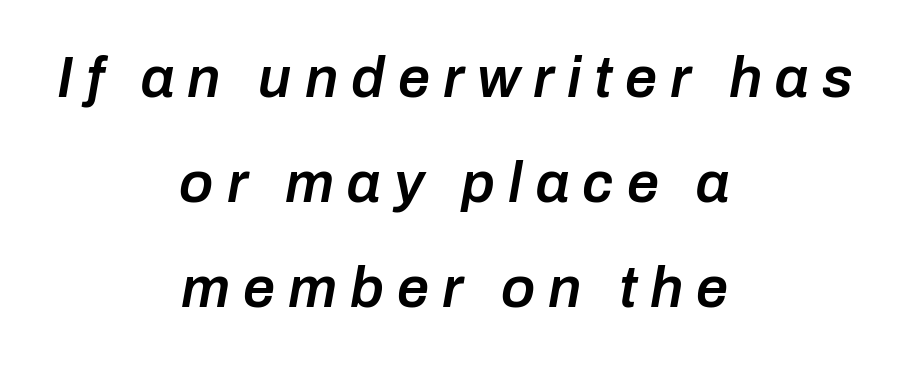
{"italic": "yes", "lean": "right", "slant_degrees": 10, "bold": "semi", "weight": "semibold", "width": "normal", "stroke_contrast": "low", "x_height": "medium", "monospaced": "no", "underline": "no", "align": "center", "line_spacing_ratio": 1.84, "letter_spacing": "wide", "letter_spacing_em": 0.23, "glyph_px": 57}
